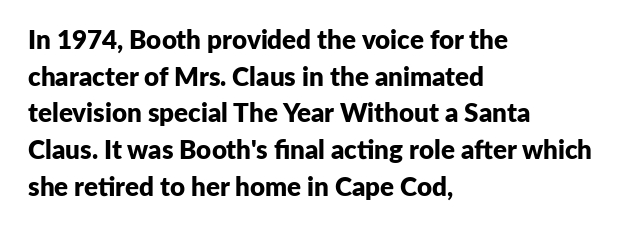
Caption: multi-line text, flush left, ragged right. Look at the tracking — it's just the regular setting, nothing added. Upright lettering throughout. The passage shown is emphatically bold. The passage shown is not underscored anywhere.
